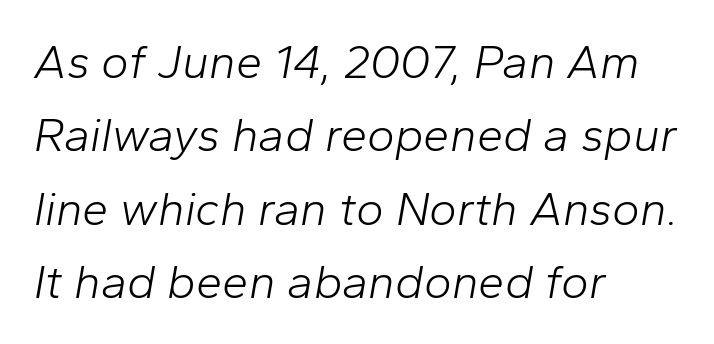
Summary of vertical rhythm: regular, with standard interline spacing. Characters follow at the spacing the type designer built in. Is the type heavy? It reads as light-to-regular instead. Each letter keeps its own natural width here, so spacing adapts to shape. No word sits above an underline.
